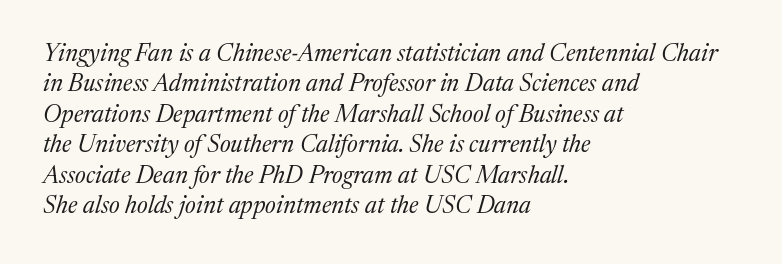
Underline: absent. Each new line begins a customary step beneath the previous one. All the whitespace from short lines collects on the right. The lettering tilts uniformly, giving the passage an italic look. Between one letter and the next there's only the usual sliver of space.
